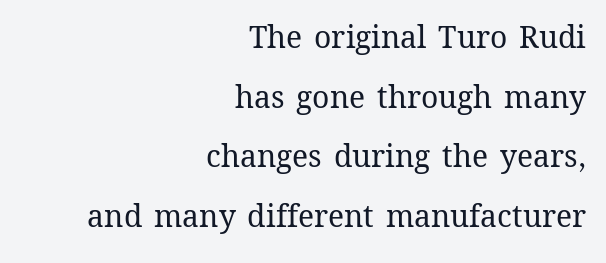
The image shows 30 px regular-weight type, upright; set right-aligned, loose line spacing (1.99x), normal letter spacing, not underlined; medium stroke contrast and a medium x-height.
